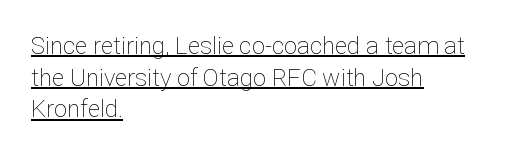
Q: Is the text bold? A: No.
Q: Is the text italic (slanted)? A: No, it is upright.
Q: Is the text underlined? A: Yes.
Q: How is the paragraph aligned? A: Left-aligned.
Q: Is the spacing between letters normal or unusually wide? A: Normal.
Q: Is the spacing between lines tight, normal or loose? A: Normal.
